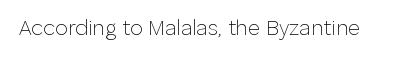
Q: Is the text bold? A: No.
Q: Is the text italic (slanted)? A: No, it is upright.
Q: Is the text underlined? A: No.
Q: Is the spacing between letters normal or unusually wide? A: Normal.
